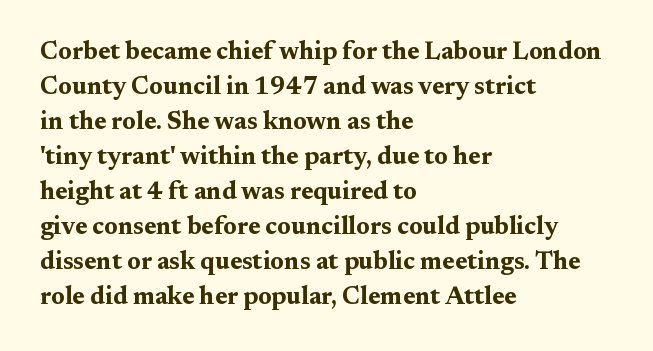
Nope, not italic — everything's standing straight. Regular leading. Teacher's note: observe the even left margin — that is flush-left alignment. The space beneath each line is pristine and unruled. Glyph-to-glyph distance matches everyday printed text.
